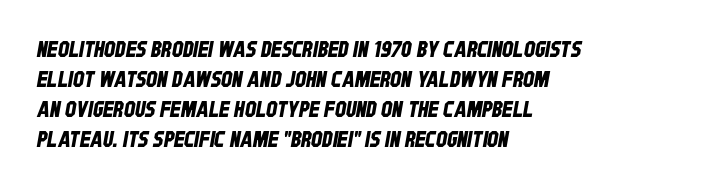
The space between consecutive lines is moderate. Underline: absent. Tracking here is standard; glyphs follow each other at the usual distance. Notice how the passage keeps a crisp vertical edge on the left only.
